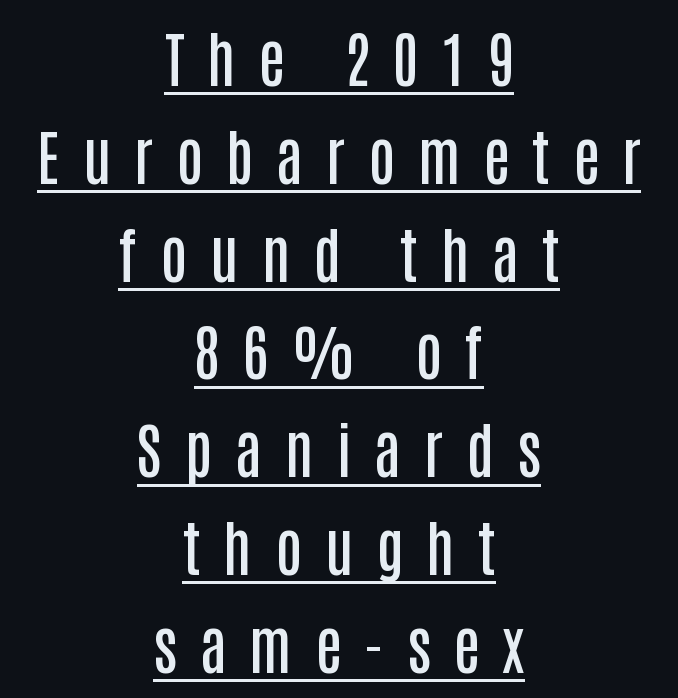
Honestly, the letter spacing is so wide it's the main thing you notice. Is there an underline? Yes — a line sits under the letters. What's the leading like? Ordinary, nothing unusual. Nothing sits at the stroke ends, so this counts as sans-serif. Posture: vertical. This sample has the flowing, uneven cadence of proportional lettering.
